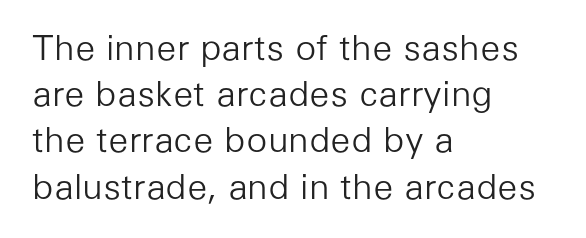
Summary of vertical rhythm: regular, with standard interline spacing. Students, note that the glyphs here touch the page at normal intervals. The specimen omits any rule beneath the text block's lines. Weight: regular or lighter. The specimen reads as upright at a glance. Teacher's note: observe the even left margin — that is flush-left alignment.
